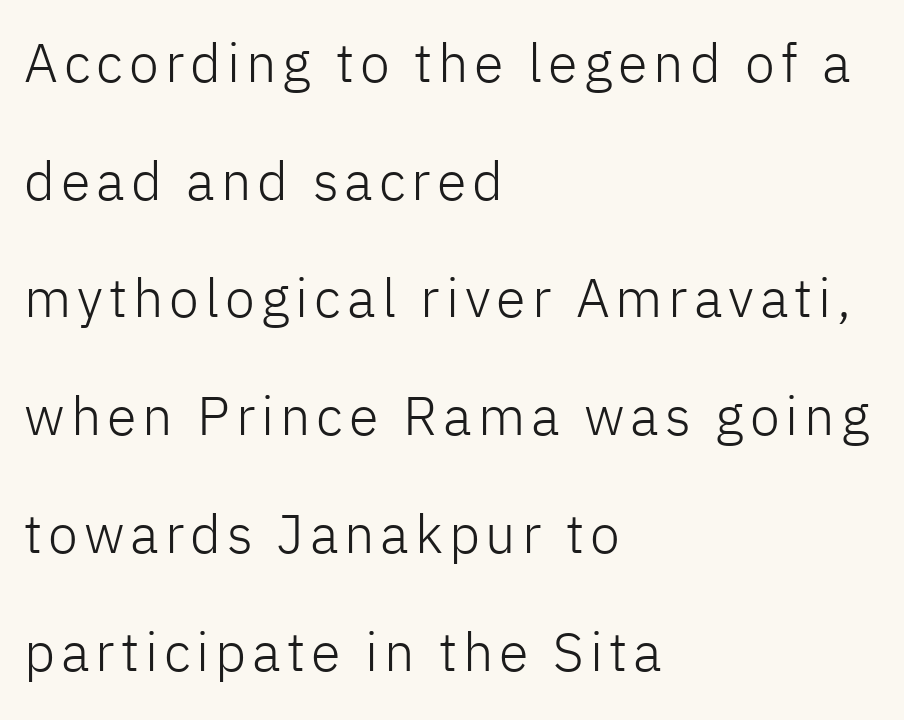
Every row of glyphs begins at an identical x-position on the left. This block would shrink considerably if given ordinary leading; it's expanded now. Here the designer chose a conventional face with non-uniform glyph widths. The specimen reads as upright at a glance.
